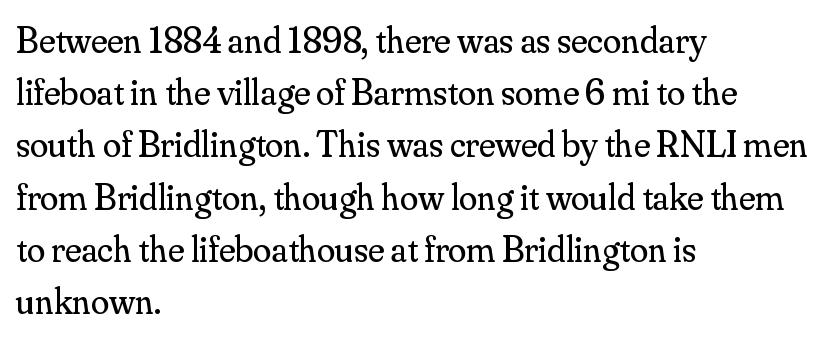
Q: Is the text bold? A: No.
Q: Is the text italic (slanted)? A: No, it is upright.
Q: Is the typeface a serif or a sans-serif typeface? A: Serif.
Q: Is the text underlined? A: No.
Q: How is the paragraph aligned? A: Left-aligned.
Q: Is the spacing between letters normal or unusually wide? A: Normal.
Q: Is the spacing between lines tight, normal or loose? A: Normal.
Q: Width (condensed, normal, or wide)? A: Normal.
Q: Stroke contrast? A: Medium.
Q: x-height? A: Small.
Q: Monospaced? A: No.
